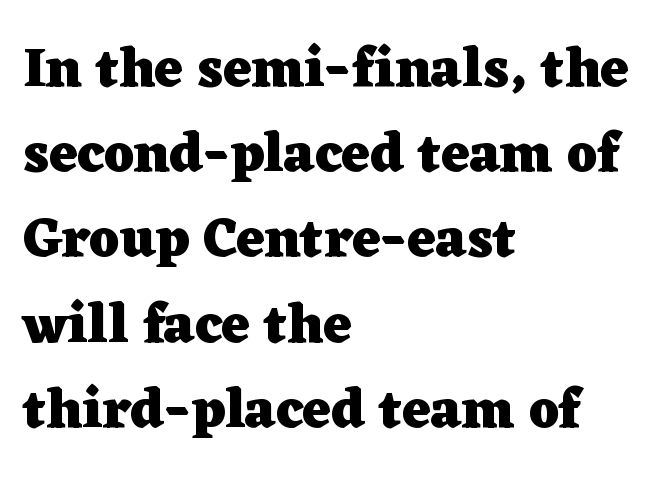
{"serif": "yes", "italic": "no", "bold": "yes", "weight": "heavy", "width": "wide", "stroke_contrast": "low", "x_height": "medium", "monospaced": "no", "underline": "no", "align": "left", "line_spacing": "normal", "line_spacing_ratio": 1.55, "letter_spacing": "normal", "letter_spacing_em": 0.0, "glyph_px": 55}
